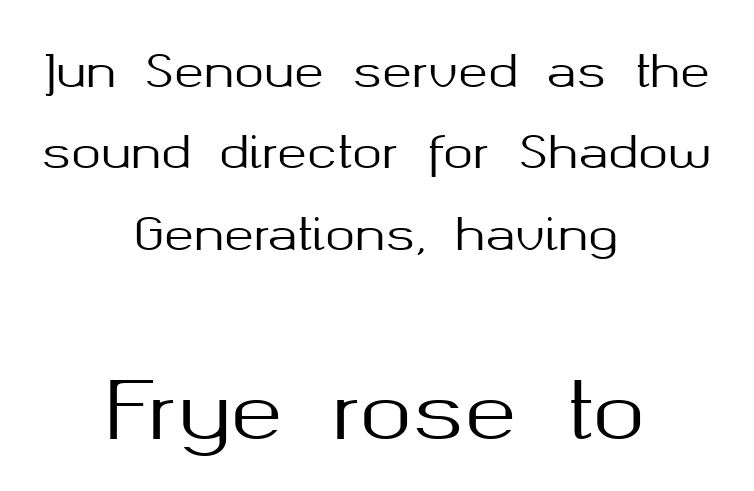
Q: Is the text italic (slanted)? A: No, it is upright.
Q: Is the typeface a serif or a sans-serif typeface? A: Sans-serif.
Q: Is the text underlined? A: No.
Q: How is the paragraph aligned? A: Centered.
Q: Is the spacing between letters normal or unusually wide? A: Normal.
Q: Which block of text is set in a larger size, the first (top) or the second (bottom)? A: The second (bottom) one.
Q: Width (condensed, normal, or wide)? A: Normal.
Q: Stroke contrast? A: Medium.
Q: x-height? A: Medium.
Q: Monospaced? A: No.
